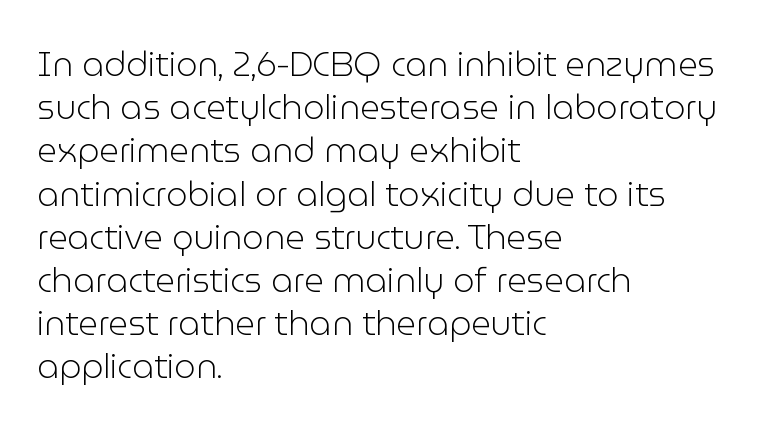
The image shows 34 px light sans-serif type, upright; set left-aligned, normal line spacing (1.27x), normal letter spacing, not underlined; low stroke contrast and a medium x-height.
